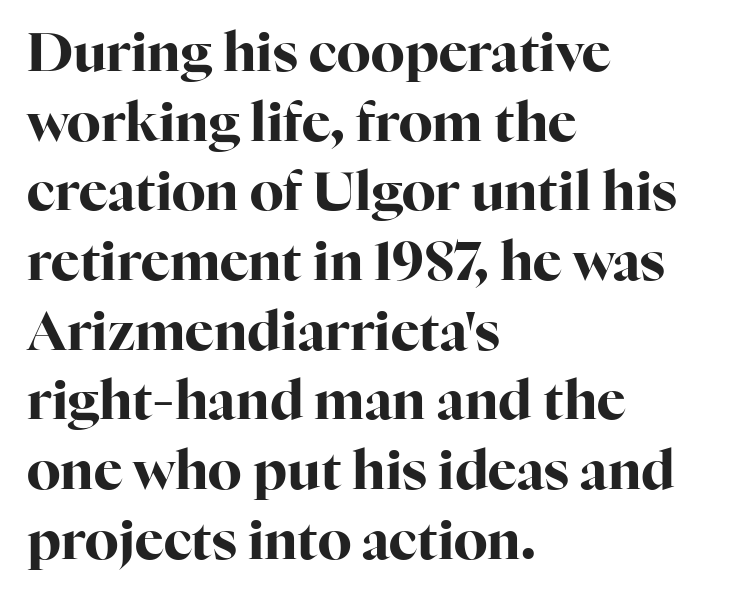
The image shows 54 px bold serif type, upright; set left-aligned, normal line spacing (1.29x), normal letter spacing, not underlined; high stroke contrast and a medium x-height.
